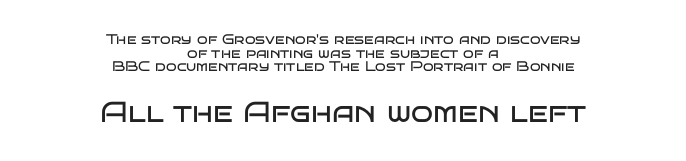
The image shows 29 px regular-weight, wide sans-serif type, upright; set centered, tight line spacing (0.98x), normal letter spacing, not underlined; the second (bottom) block is 2.07x larger; low stroke contrast and a large x-height.
